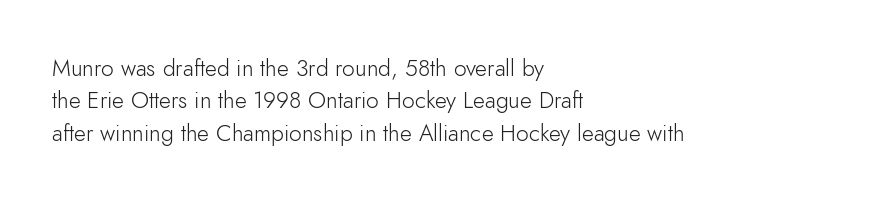
Q: Is the text bold? A: No.
Q: Is the text italic (slanted)? A: No, it is upright.
Q: Is the text underlined? A: No.
Q: How is the paragraph aligned? A: Left-aligned.
Q: Is the spacing between letters normal or unusually wide? A: Normal.
Q: Is the spacing between lines tight, normal or loose? A: Normal.
